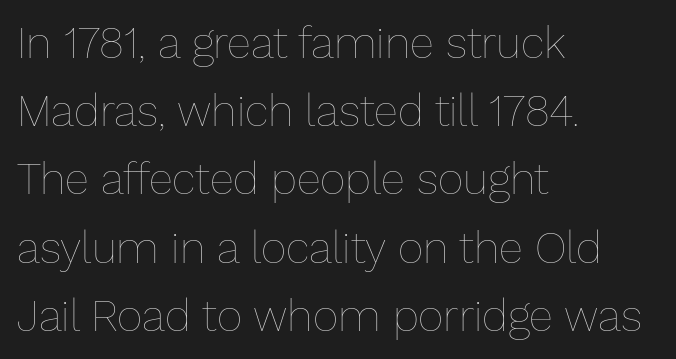
The foot of each line stays bare and open. The letters advance in unequal steps, a hallmark of proportional type. Unbolded letterforms with no extra heft. Short and long lines alike share a common starting point at left. Ordinary non-slanted type is in use. Rows of type keep a routine distance in the vertical direction.
